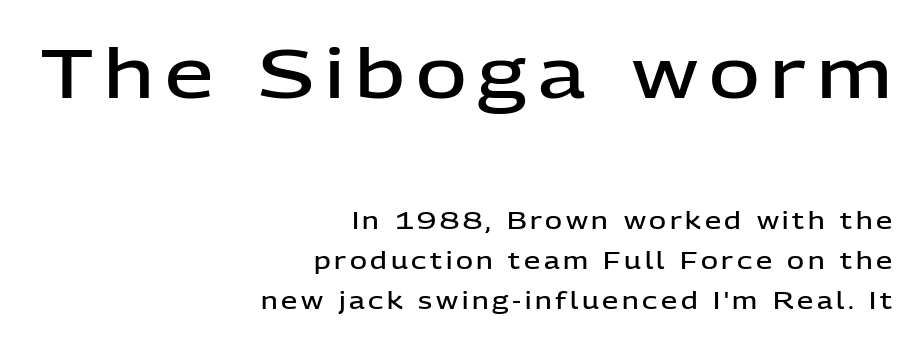
Q: Is the text bold? A: Semi-bold.
Q: Is the text italic (slanted)? A: No, it is upright.
Q: Is the typeface a serif or a sans-serif typeface? A: Sans-serif.
Q: Is the text underlined? A: No.
Q: How is the paragraph aligned? A: Right-aligned.
Q: Which block of text is set in a larger size, the first (top) or the second (bottom)? A: The first (top) one.
Q: Width (condensed, normal, or wide)? A: Normal.
Q: Stroke contrast? A: Low.
Q: x-height? A: Medium.
Q: Monospaced? A: No.
